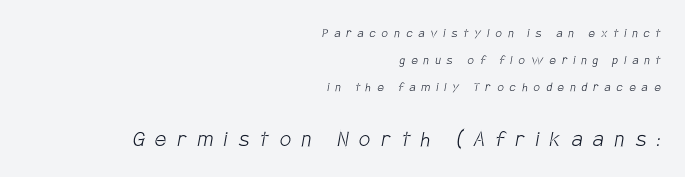
Q: Is the text bold? A: No.
Q: Is the text underlined? A: No.
Q: How is the paragraph aligned? A: Right-aligned.
Q: Is the spacing between letters normal or unusually wide? A: Unusually wide.
Q: Is the spacing between lines tight, normal or loose? A: Loose.
Q: Which block of text is set in a larger size, the first (top) or the second (bottom)? A: The second (bottom) one.
